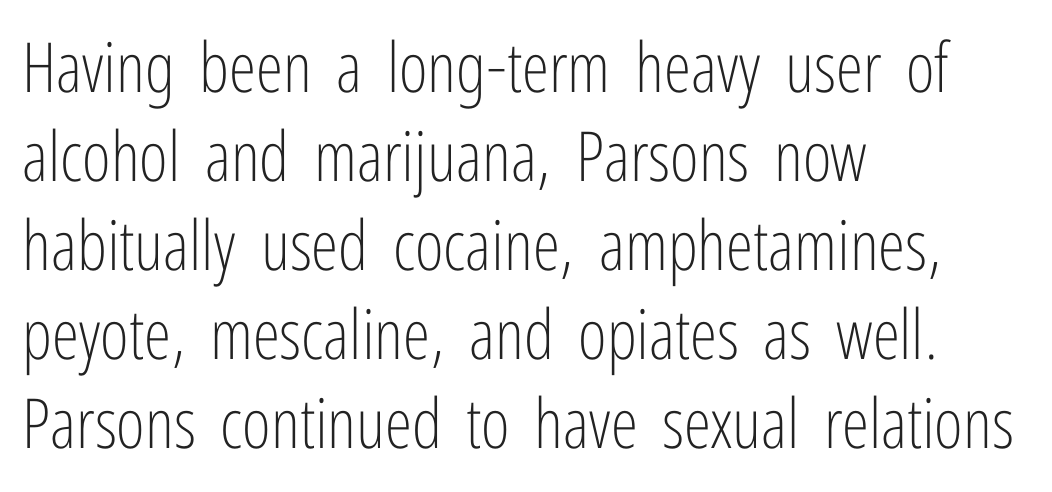
{"serif": "no", "italic": "no", "bold": "no", "weight": "light", "width": "condensed", "stroke_contrast": "low", "x_height": "medium", "monospaced": "no", "underline": "no", "align": "left", "line_spacing": "normal", "line_spacing_ratio": 1.29, "letter_spacing": "normal", "letter_spacing_em": 0.0, "glyph_px": 69}
